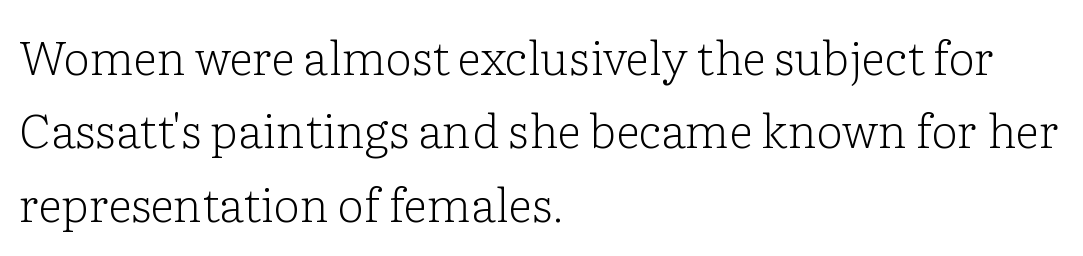
{"serif": "yes", "italic": "no", "bold": "no", "weight": "light", "width": "normal", "stroke_contrast": "low", "x_height": "medium", "monospaced": "no", "underline": "no", "align": "left", "line_spacing": "normal", "line_spacing_ratio": 1.56, "letter_spacing": "normal", "letter_spacing_em": 0.0, "glyph_px": 47}
